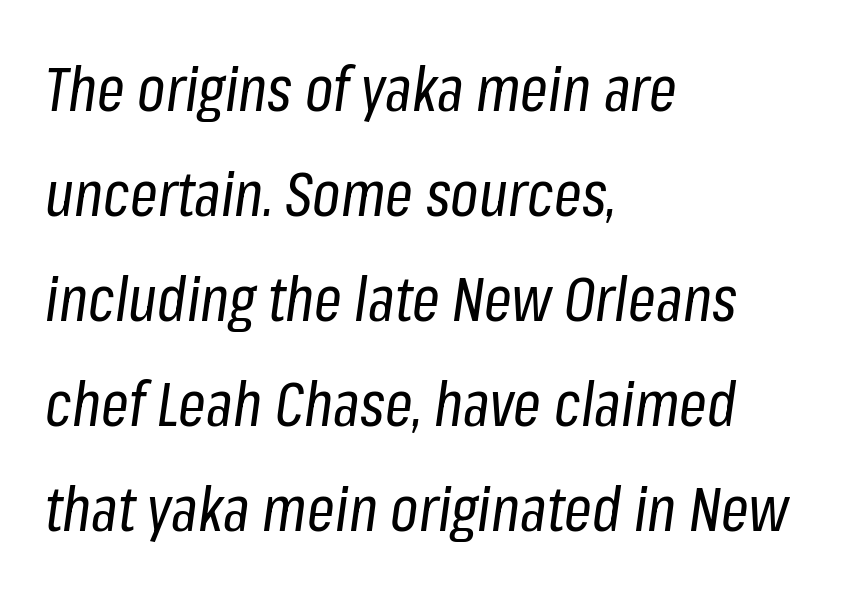
Slanted lettering throughout. Character widths vary here, with narrow letters taking less room than wide ones. The weight tops out at a normal text grade. Spacing between characters is what you'd get straight out of the box.
